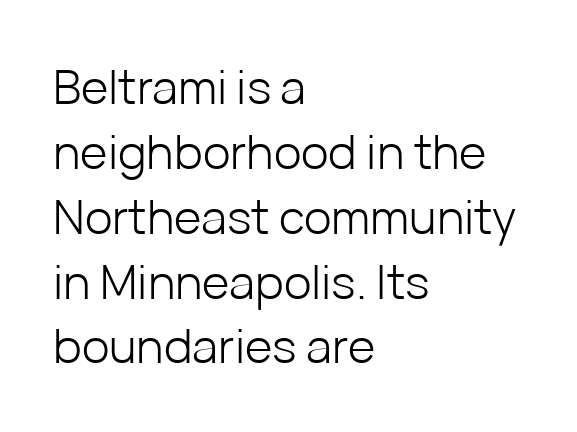
The image shows 47 px light sans-serif type, upright; set left-aligned, normal line spacing (1.38x), normal letter spacing, not underlined; low stroke contrast and a medium x-height.
